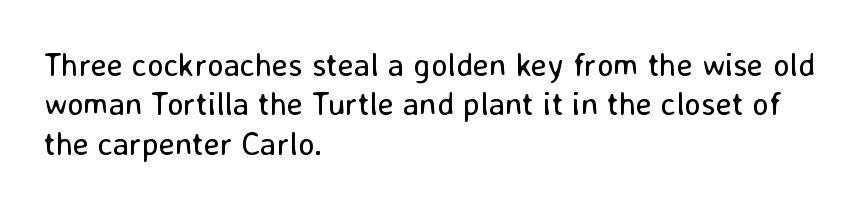
The image shows 32 px regular-weight sans-serif type, upright; set left-aligned, line spacing 1.23x, normal letter spacing, not underlined; low stroke contrast and a medium x-height.
